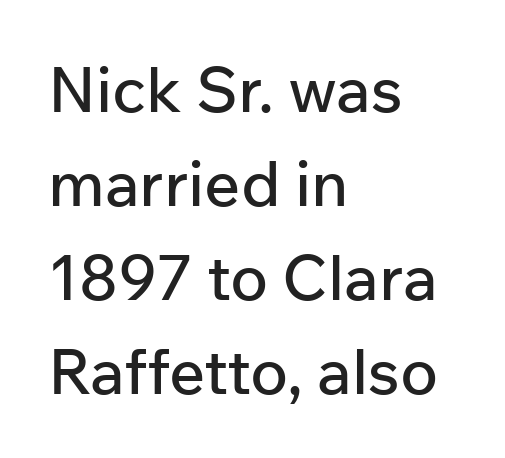
The image shows 63 px sans-serif type, upright; set left-aligned, normal line spacing (1.49x), normal letter spacing, not underlined; low stroke contrast and a medium x-height.
